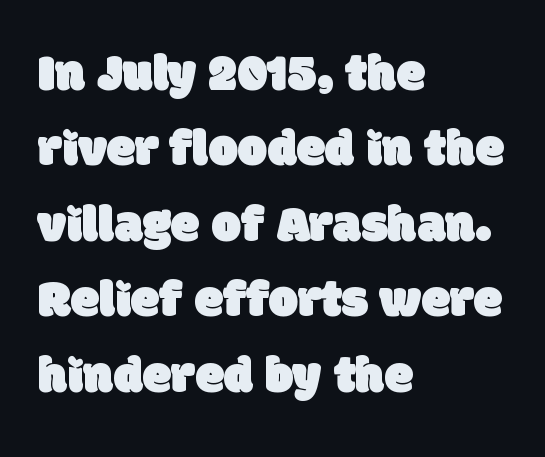
Leftover space on each line is placed entirely after the last word. Compared with typical body copy, the letter spacing here is the same. Observe the absence of serifs on each vertical stroke in this sample. Spacing verdict: proportional, widths tailored to each character. Has an underline been added? It has not. Rows of type keep a routine distance in the vertical direction.
